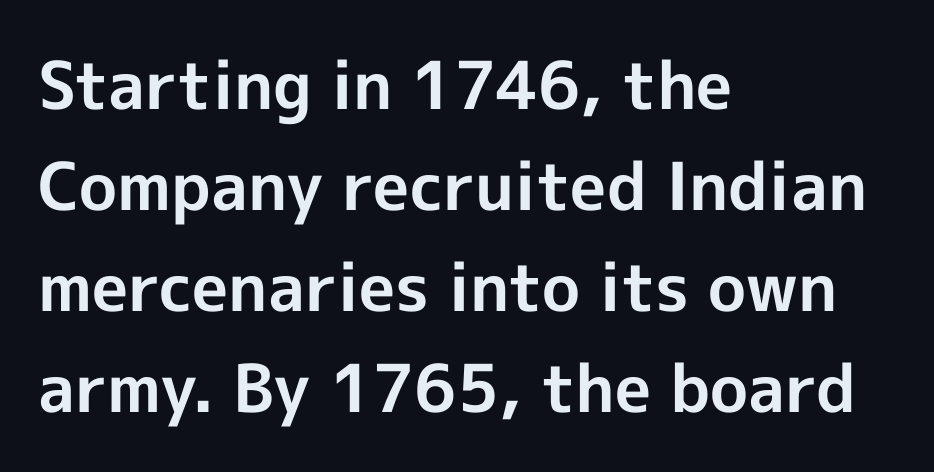
Q: Is the text bold? A: Yes.
Q: Is the text italic (slanted)? A: No, it is upright.
Q: Is the typeface a serif or a sans-serif typeface? A: Sans-serif.
Q: Is the text underlined? A: No.
Q: How is the paragraph aligned? A: Left-aligned.
Q: Is the spacing between letters normal or unusually wide? A: Normal.
Q: Is the spacing between lines tight, normal or loose? A: Normal.
Q: Width (condensed, normal, or wide)? A: Normal.
Q: x-height? A: Medium.
Q: Monospaced? A: No.
